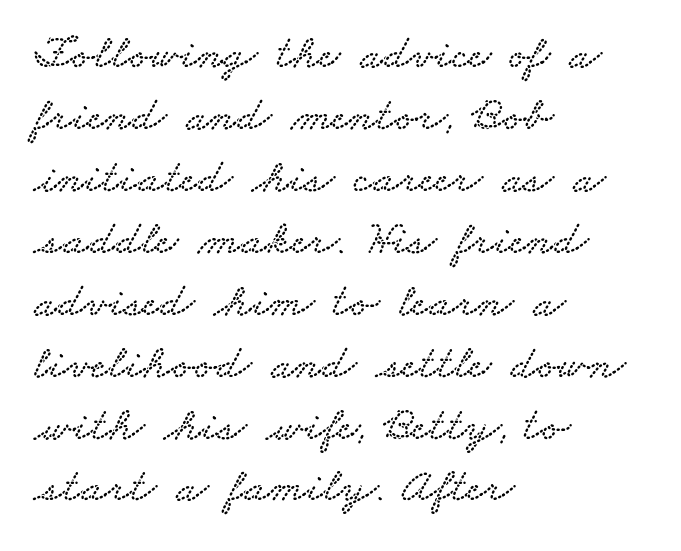
Check where the strokes stop: tiny serifs finish them off. Only glyphs here, with clear space below each row. Reading down the column, the eye jumps a familiar distance to each next line. The typesetter chose a ragged-right arrangement here.
